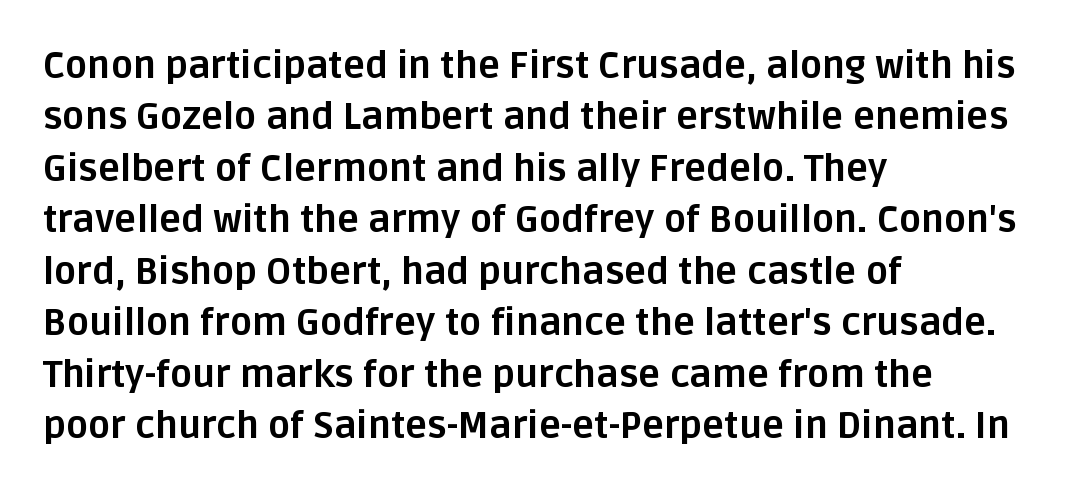
{"serif": "no", "italic": "no", "bold": "yes", "weight": "bold", "width": "normal", "stroke_contrast": "low", "x_height": "large", "monospaced": "no", "underline": "no", "align": "left", "line_spacing": "normal", "line_spacing_ratio": 1.39, "letter_spacing": "normal", "letter_spacing_em": 0.0, "glyph_px": 37}
